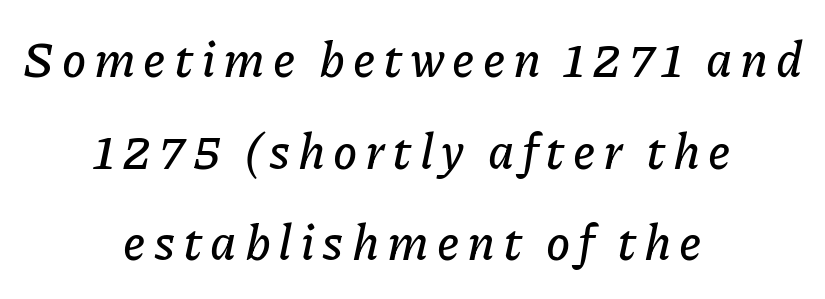
The image shows 49 px text type, italic (leaning right); set centered, line spacing 1.87x, not underlined; low stroke contrast and a medium x-height.
